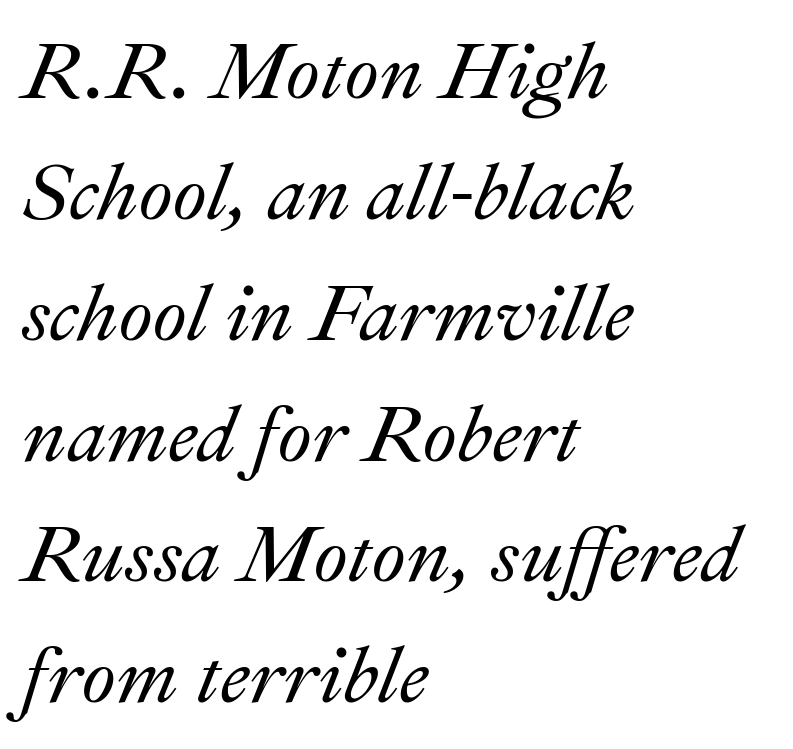
Note the varied advance widths — an 'i' is clearly narrower than an 'm'. A bare baseline throughout the passage. Tall strokes in this sample are angled rather than plumb. Short and long lines alike share a common starting point at left.
